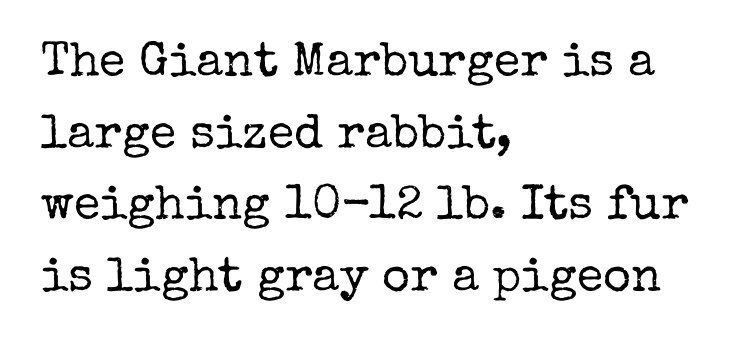
The image shows 48 px regular-weight serif type, upright; set left-aligned, normal line spacing (1.49x), normal letter spacing, not underlined; low stroke contrast and a medium x-height.
